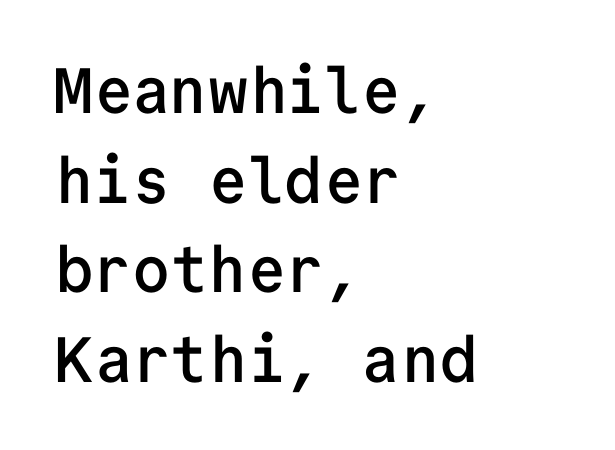
{"serif": "no", "italic": "no", "bold": "semi", "weight": "semibold", "width": "normal", "stroke_contrast": "low", "x_height": "medium", "monospaced": "yes", "underline": "no", "align": "left", "line_spacing": "normal", "line_spacing_ratio": 1.4, "letter_spacing": "normal", "letter_spacing_em": 0.0, "glyph_px": 64}
